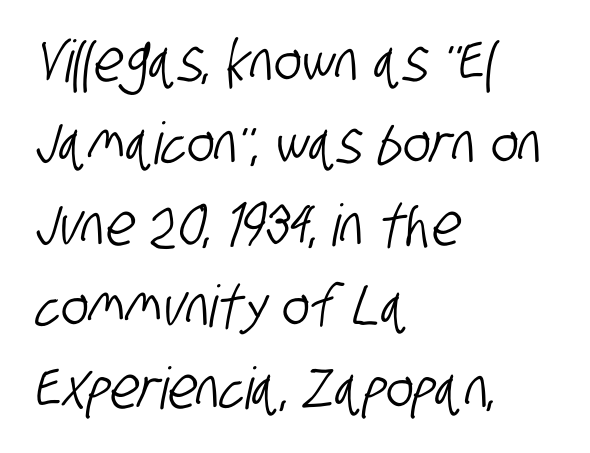
The image shows 58 px condensed sans-serif type; set left-aligned, normal line spacing (1.41x), normal letter spacing, not underlined; low stroke contrast and a large x-height.
